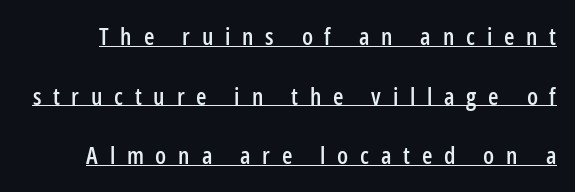
{"italic": "no", "underline": "yes", "line_spacing": "loose", "line_spacing_ratio": 2.48, "letter_spacing": "wide", "letter_spacing_em": 0.49, "glyph_px": 24}
